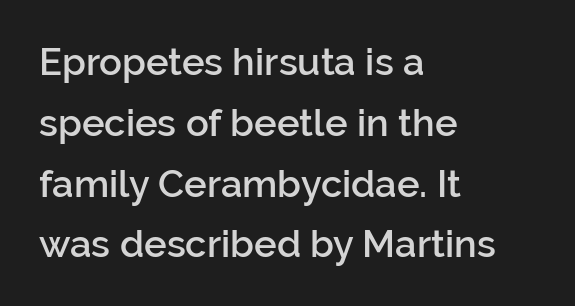
Q: Is the text bold? A: Semi-bold.
Q: Is the text italic (slanted)? A: No, it is upright.
Q: Is the typeface a serif or a sans-serif typeface? A: Sans-serif.
Q: Is the text underlined? A: No.
Q: How is the paragraph aligned? A: Left-aligned.
Q: Is the spacing between letters normal or unusually wide? A: Normal.
Q: Is the spacing between lines tight, normal or loose? A: Normal.
Q: Width (condensed, normal, or wide)? A: Normal.
Q: Stroke contrast? A: Low.
Q: x-height? A: Medium.
Q: Monospaced? A: No.
